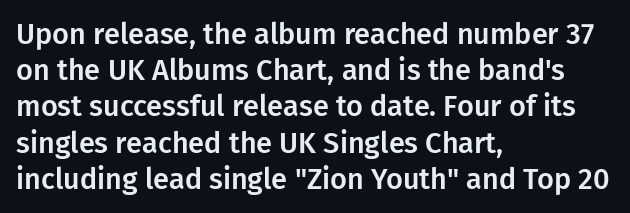
Nope, no serifs anywhere on these letters. Is this a fixed-width face? No — the glyphs have proportional, varying widths. A normal amount of white space separates one row of letters from the next. Beneath every word, the page is bare. Nope, not italic — everything's standing straight.
